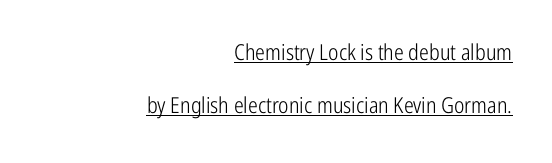
Q: Is the text bold? A: No.
Q: Is the text italic (slanted)? A: No, it is upright.
Q: Is the text underlined? A: Yes.
Q: How is the paragraph aligned? A: Right-aligned.
Q: Is the spacing between letters normal or unusually wide? A: Normal.
Q: Is the spacing between lines tight, normal or loose? A: Loose.
